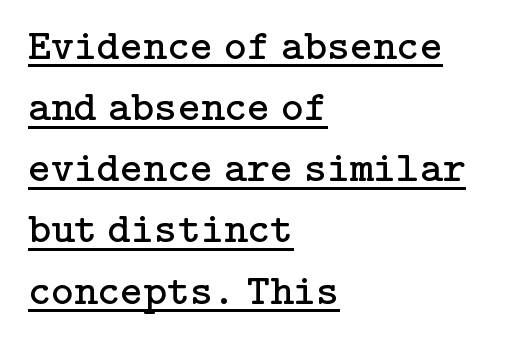
The image shows 44 px regular-weight serif type, upright; set left-aligned, normal line spacing (1.39x), normal letter spacing, underlined; low stroke contrast and a medium x-height.
